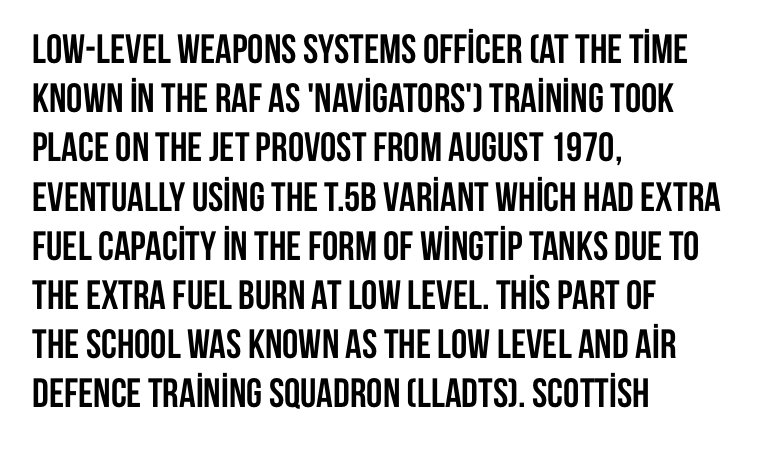
{"serif": "no", "italic": "no", "bold": "yes", "weight": "semibold", "width": "condensed", "stroke_contrast": "low", "x_height": "large", "monospaced": "no", "underline": "no", "align": "left", "line_spacing_ratio": 1.2, "letter_spacing": "normal", "letter_spacing_em": 0.0, "glyph_px": 41}
